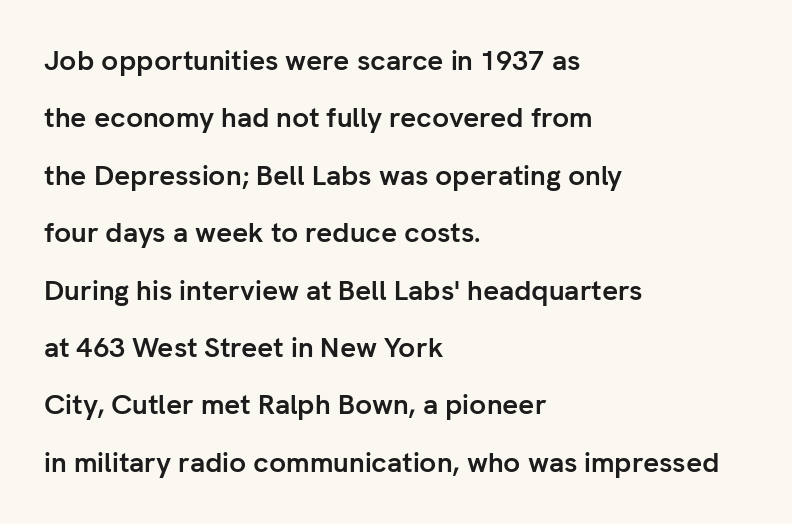
{"serif": "no", "italic": "no", "bold": "yes", "weight": "semibold", "width": "normal", "stroke_contrast": "low", "x_height": "medium", "monospaced": "no", "underline": "no", "align": "left", "line_spacing": "loose", "line_spacing_ratio": 2.05, "letter_spacing": "normal", "letter_spacing_em": 0.0, "glyph_px": 28}
